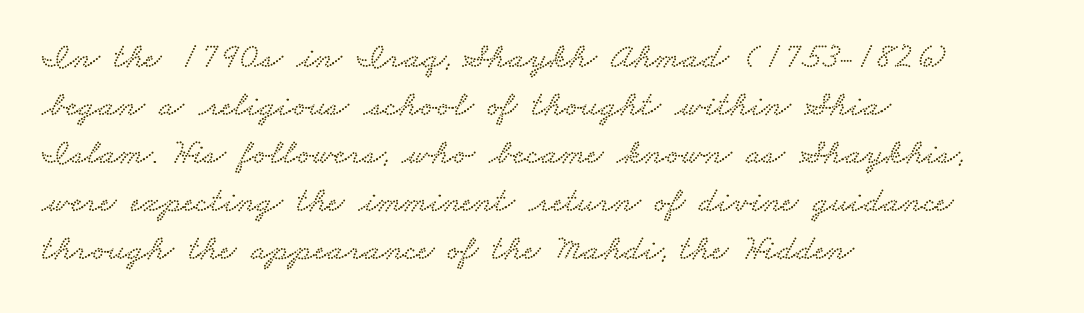
Q: Is the typeface a serif or a sans-serif typeface? A: Serif.
Q: Is the text underlined? A: No.
Q: How is the paragraph aligned? A: Left-aligned.
Q: Is the spacing between letters normal or unusually wide? A: Normal.
Q: Is the spacing between lines tight, normal or loose? A: Normal.
Q: Width (condensed, normal, or wide)? A: Wide.
Q: Stroke contrast? A: Low.
Q: x-height? A: Small.
Q: Monospaced? A: No.
